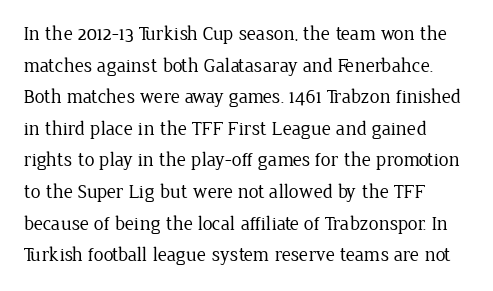
Tall strokes in this sample are plumb rather than angled. Words appear dense and cohesive because spacing is normal. No word sits above an underline. The weight would be labelled regular, book, light, or lighter still.
